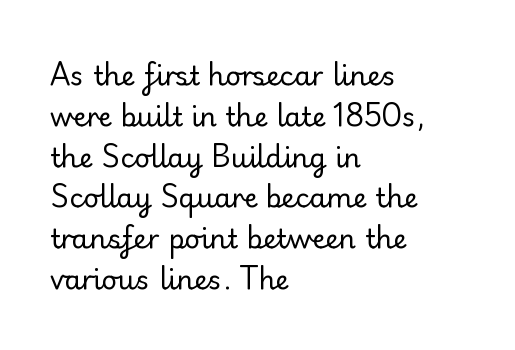
{"italic": "no", "bold": "no", "underline": "no", "align": "left", "line_spacing": "normal", "line_spacing_ratio": 1.51, "letter_spacing": "normal", "letter_spacing_em": 0.0, "glyph_px": 27}
